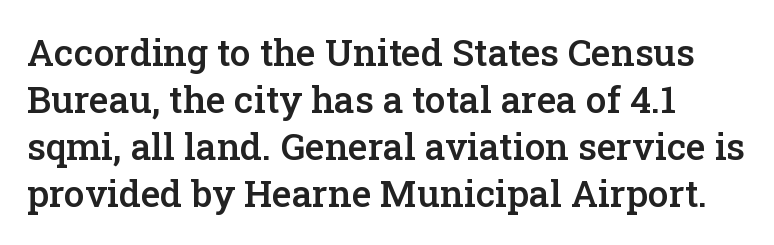
{"serif": "yes", "italic": "no", "bold": "semi", "weight": "semibold", "width": "normal", "stroke_contrast": "low", "x_height": "medium", "monospaced": "no", "underline": "no", "line_spacing": "normal", "line_spacing_ratio": 1.27, "letter_spacing": "normal", "letter_spacing_em": 0.0, "glyph_px": 37}
